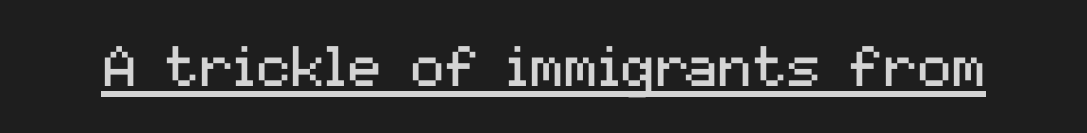
The weight tops out at a normal text grade. If you drew a line through each stem, it would be perfectly vertical. These lines are composed in type without serifs. Observe the ordinary spacing: letters are neighbours, not strangers. The face used here is proportionally spaced, like ordinary book or web type. Is there an underline? Yes — a line sits under the letters.
